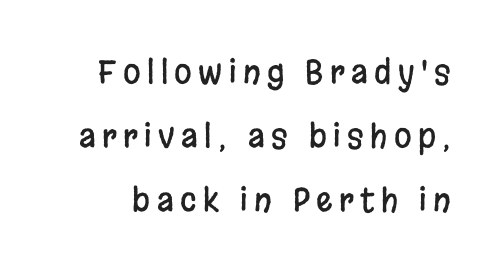
Q: Is the text italic (slanted)? A: No, it is upright.
Q: Is the typeface a serif or a sans-serif typeface? A: Sans-serif.
Q: Is the text underlined? A: No.
Q: Is the spacing between letters normal or unusually wide? A: Unusually wide.
Q: Is the spacing between lines tight, normal or loose? A: Loose.
Q: Width (condensed, normal, or wide)? A: Condensed.
Q: Stroke contrast? A: Low.
Q: x-height? A: Large.
Q: Monospaced? A: No.
